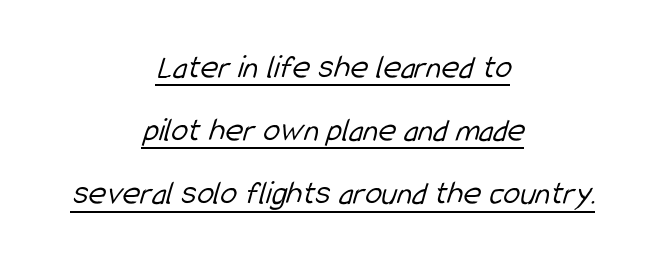
Q: Is the text bold? A: No.
Q: Is the typeface a serif or a sans-serif typeface? A: Sans-serif.
Q: Is the text underlined? A: Yes.
Q: How is the paragraph aligned? A: Centered.
Q: Is the spacing between letters normal or unusually wide? A: Normal.
Q: Width (condensed, normal, or wide)? A: Condensed.
Q: Stroke contrast? A: Low.
Q: x-height? A: Medium.
Q: Monospaced? A: No.
